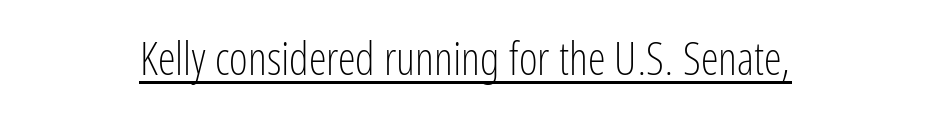
The image shows 45 px light, condensed sans-serif type, upright; set centered, normal letter spacing, underlined; low stroke contrast and a medium x-height.
